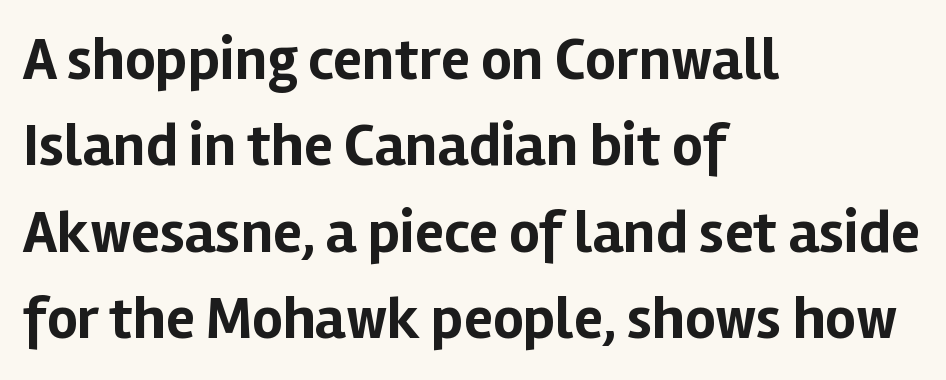
{"serif": "no", "italic": "no", "bold": "yes", "weight": "bold", "width": "normal", "stroke_contrast": "low", "x_height": "medium", "monospaced": "no", "underline": "no", "align": "left", "line_spacing": "normal", "line_spacing_ratio": 1.44, "letter_spacing": "normal", "letter_spacing_em": 0.0, "glyph_px": 60}
